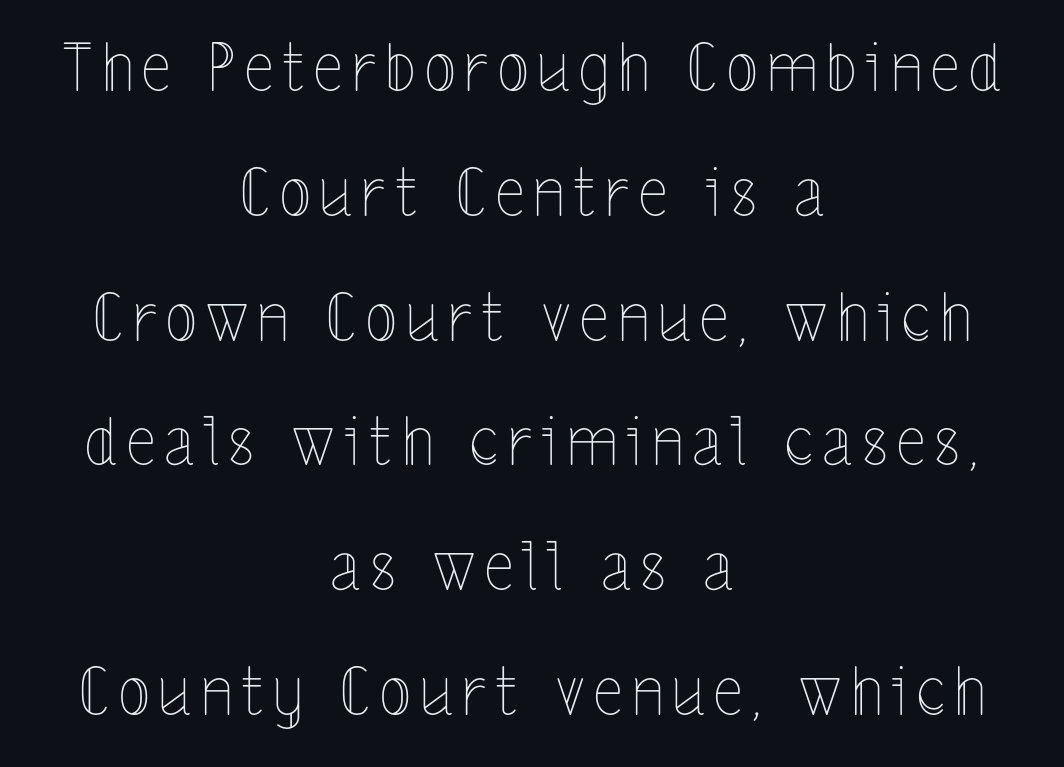
The image shows 65 px thin, condensed type, upright; set centered, loose line spacing (1.92x), not underlined; a medium x-height.
